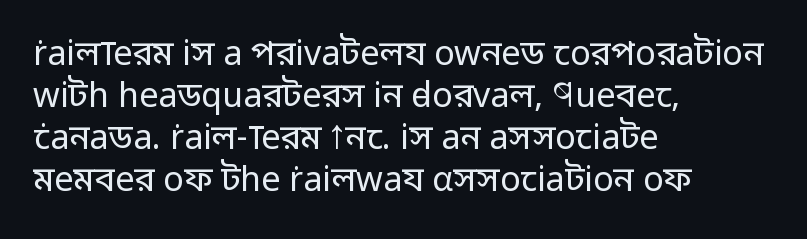
In CSS terms this would be text-align: left. Spacing between characters is what you'd get straight out of the box. These glyphs show unthickened strokes, regular width or finer. This is roman type, the default non-slanted kind.
